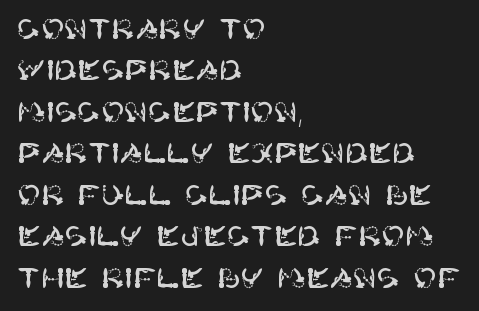
The image shows 28 px sans-serif type, upright; set left-aligned, normal line spacing (1.48x), normal letter spacing, not underlined; high stroke contrast and a large x-height.
